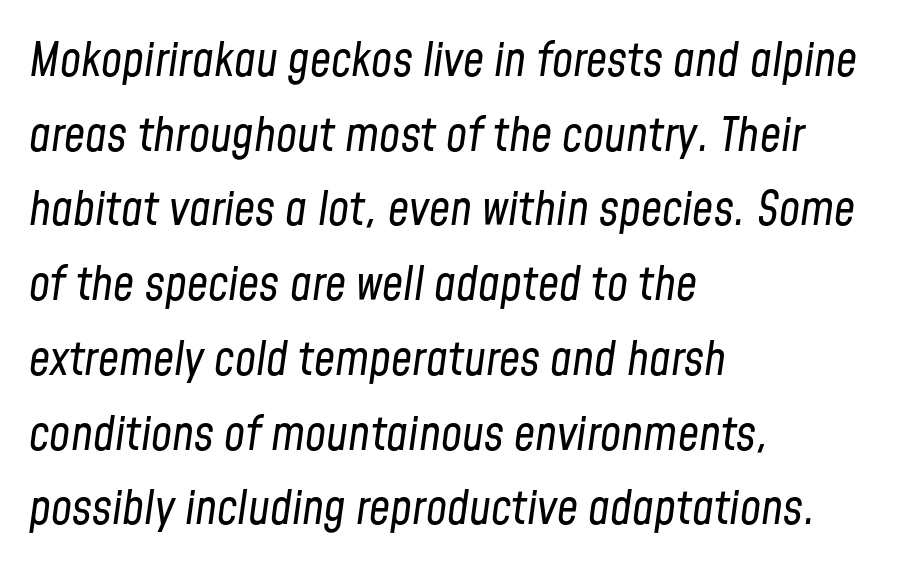
The image shows 47 px regular-weight, condensed type, italic (leaning right); set left-aligned, normal line spacing (1.59x), normal letter spacing, not underlined; low stroke contrast and a medium x-height.
